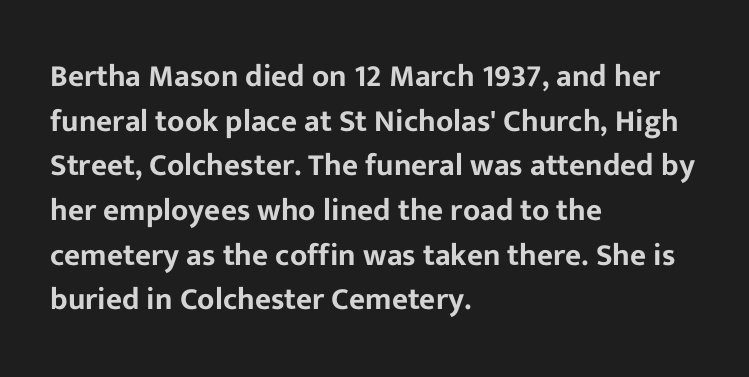
{"serif": "no", "italic": "no", "width": "normal", "stroke_contrast": "low", "x_height": "medium", "monospaced": "no", "underline": "no", "align": "left", "line_spacing": "normal", "line_spacing_ratio": 1.44, "letter_spacing": "normal", "letter_spacing_em": 0.0, "glyph_px": 31}
